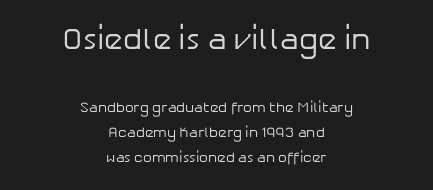
The line texture is even and compact thanks to regular tracking. The typeface chosen for these lines omits serifs. Has an underline been added? It has not. No letter is thick-stroked: the sample isn't bold. Quick note: not italic, upright.
